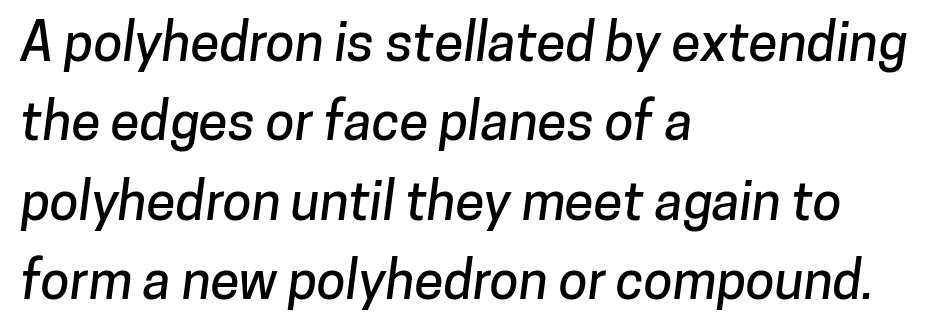
Baseline-to-baseline distance is the conventional proportion of letter height. The foot of each line stays bare and open. Does the type have serifs? No, each stem ends abruptly. Line beginnings align vertically; line endings do not. Letter spacing: default.
